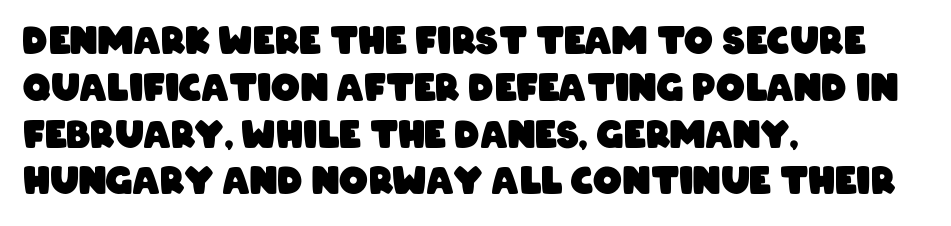
{"serif": "no", "bold": "yes", "weight": "heavy", "width": "condensed", "stroke_contrast": "low", "x_height": "large", "monospaced": "no", "underline": "no", "align": "left", "line_spacing": "normal", "line_spacing_ratio": 1.3, "letter_spacing": "normal", "letter_spacing_em": 0.0, "glyph_px": 36}
